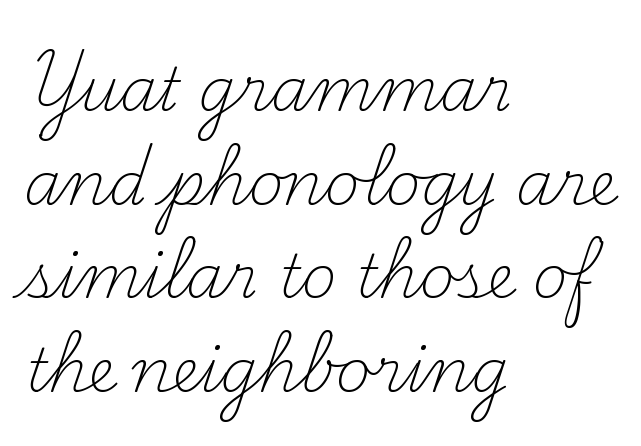
Think of a printed novel: that variable character pitch is what you see here. The rendering keeps characters at their native spacing. The vertical gap from one line to the next is medium. Weight: in the light-to-regular range.
